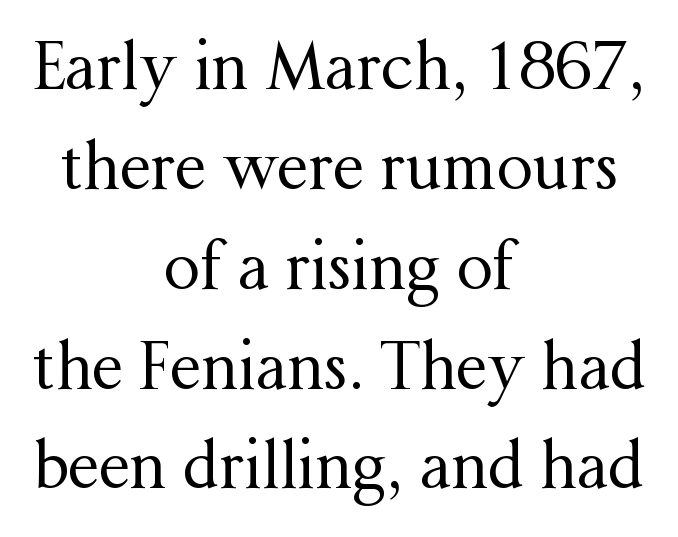
Q: Is the text bold? A: No.
Q: Is the text italic (slanted)? A: No, it is upright.
Q: Is the typeface a serif or a sans-serif typeface? A: Serif.
Q: Is the text underlined? A: No.
Q: How is the paragraph aligned? A: Centered.
Q: Is the spacing between letters normal or unusually wide? A: Normal.
Q: Is the spacing between lines tight, normal or loose? A: Normal.
Q: Width (condensed, normal, or wide)? A: Normal.
Q: Stroke contrast? A: Medium.
Q: x-height? A: Medium.
Q: Monospaced? A: No.
